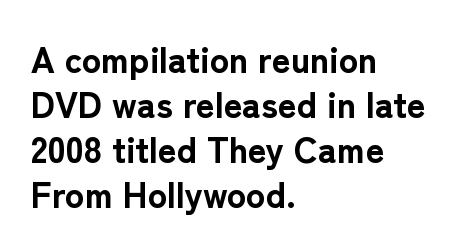
The image shows 36 px bold sans-serif type, upright; set left-aligned, normal line spacing (1.25x), normal letter spacing, not underlined; low stroke contrast and a medium x-height.
